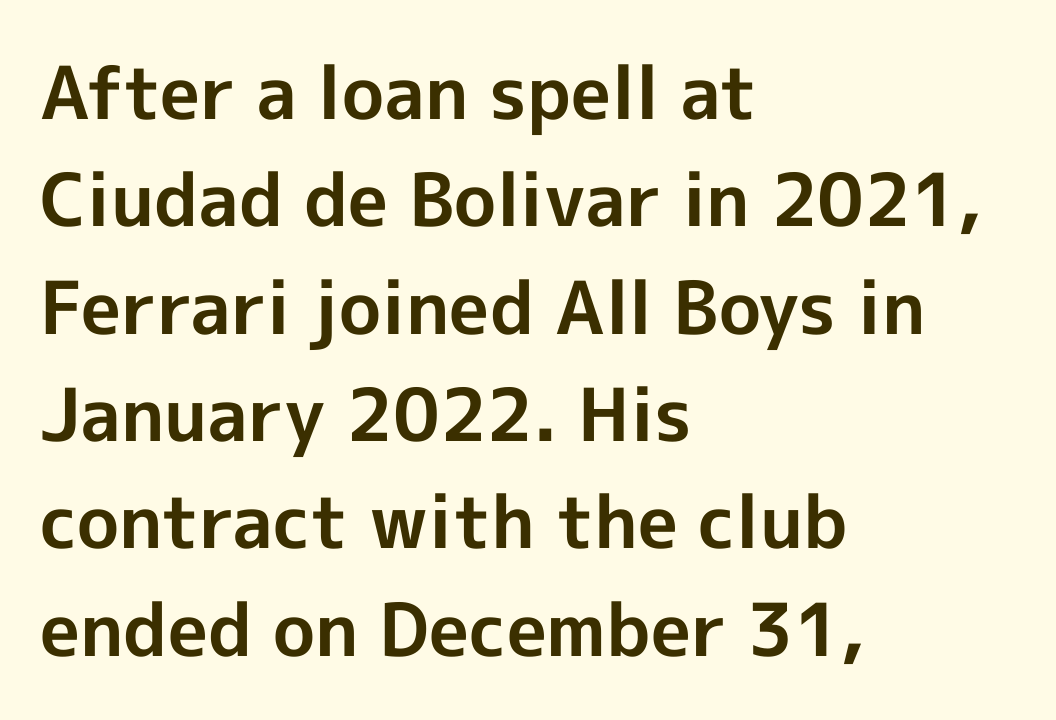
The image shows 73 px bold sans-serif type, upright; set left-aligned, normal line spacing (1.47x), normal letter spacing, not underlined; a medium x-height.
